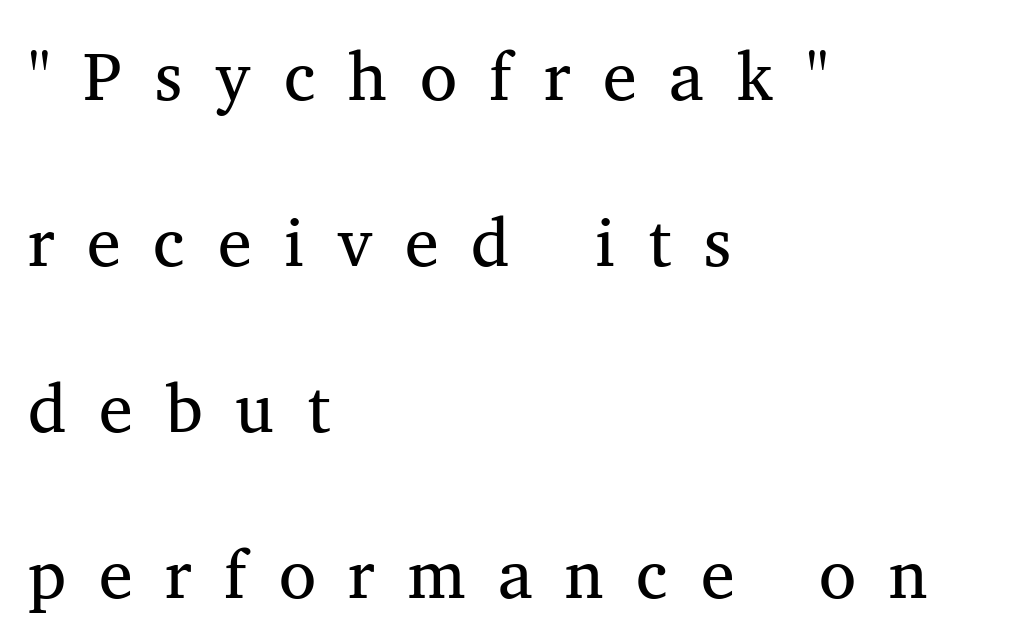
Compared with typical body copy, the letter spacing here is much looser. You could not count columns in this text — the font is proportionally spaced. The foot of each line stays bare and open. The face looks like a standard text weight, possibly lighter.
